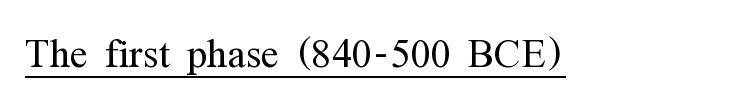
Q: Is the text bold? A: No.
Q: Is the text italic (slanted)? A: No, it is upright.
Q: Is the typeface a serif or a sans-serif typeface? A: Serif.
Q: Is the text underlined? A: Yes.
Q: Is the spacing between letters normal or unusually wide? A: Normal.
Q: Width (condensed, normal, or wide)? A: Condensed.
Q: Stroke contrast? A: Medium.
Q: x-height? A: Medium.
Q: Monospaced? A: No.
